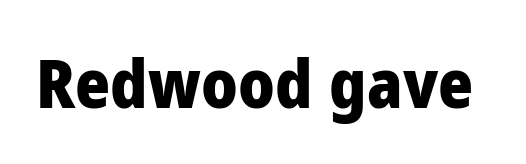
Quick note: not italic, upright. The passage shown is typeset with a sans-serif family. A dark, heavy texture on the line: the type is bold. Descender tails drop into unmarked territory. The letters sit at their default tracking, neither squeezed nor spread.
